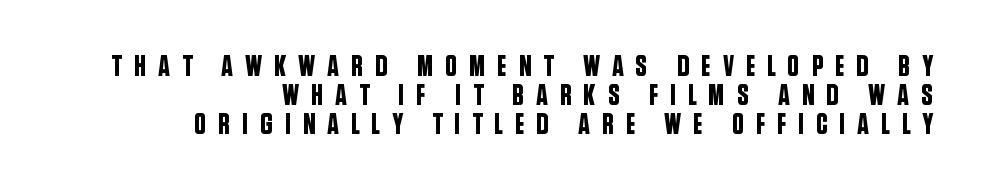
{"serif": "no", "italic": "no", "width": "condensed", "stroke_contrast": "low", "x_height": "large", "monospaced": "no", "underline": "no", "align": "right", "line_spacing": "tight", "line_spacing_ratio": 0.96, "letter_spacing": "wide", "letter_spacing_em": 0.39, "glyph_px": 30}
